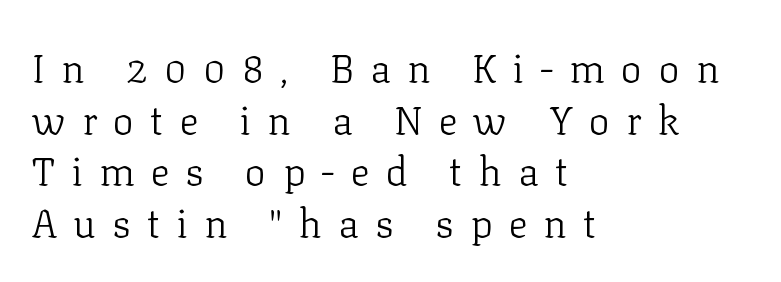
Short note: letters widely spaced. What's the leading like? Ordinary, nothing unusual. Character widths vary here, with narrow letters taking less room than wide ones. The characters display serif detailing at their extremities.
